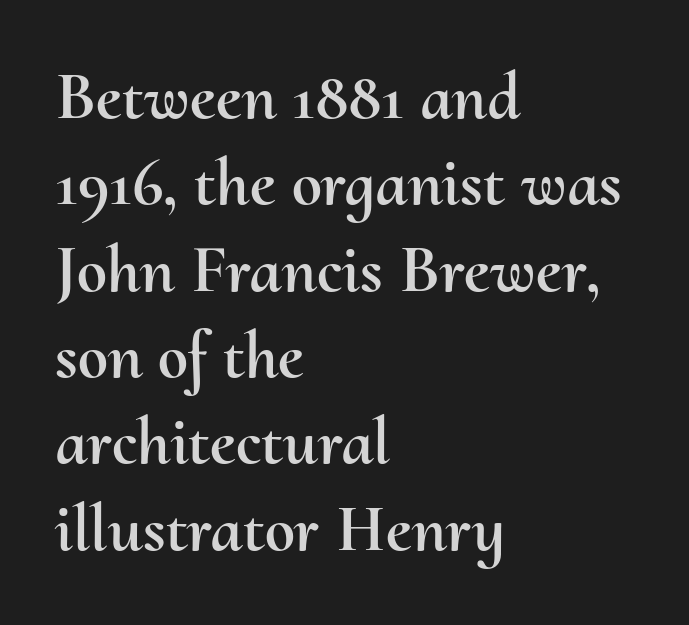
Q: Is the text italic (slanted)? A: No, it is upright.
Q: Is the text underlined? A: No.
Q: How is the paragraph aligned? A: Left-aligned.
Q: Is the spacing between letters normal or unusually wide? A: Normal.
Q: Is the spacing between lines tight, normal or loose? A: Normal.
Q: Width (condensed, normal, or wide)? A: Normal.
Q: Stroke contrast? A: Medium.
Q: x-height? A: Small.
Q: Monospaced? A: No.
